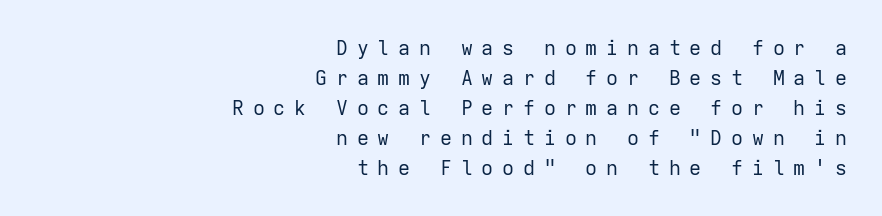
{"italic": "no", "bold": "no", "underline": "no", "align": "right", "line_spacing": "normal", "line_spacing_ratio": 1.5, "letter_spacing": "wide", "letter_spacing_em": 0.44, "glyph_px": 20}
